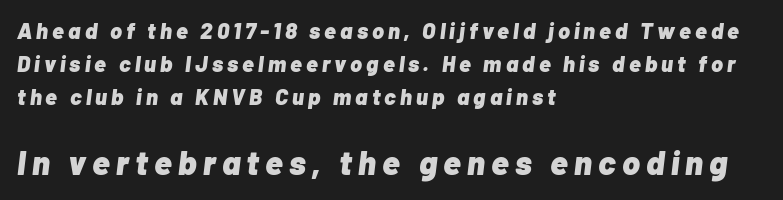
The image shows 33 px heavy type, italic (leaning right); set left-aligned, normal line spacing (1.5x), not underlined; the second (bottom) block is 1.5x larger; low stroke contrast and a medium x-height.
